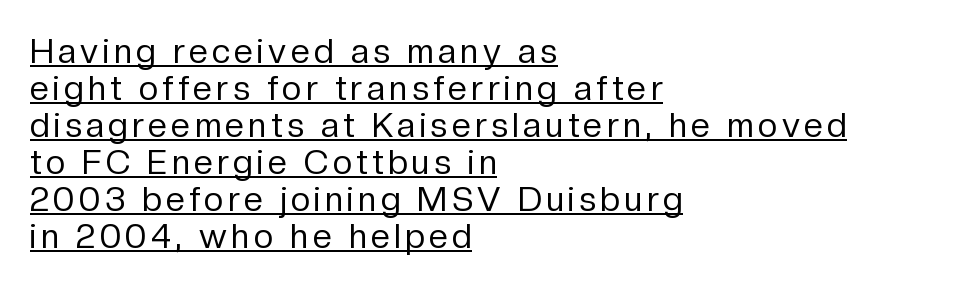
Q: Is the text bold? A: No.
Q: Is the text italic (slanted)? A: No, it is upright.
Q: Is the typeface a serif or a sans-serif typeface? A: Sans-serif.
Q: Is the text underlined? A: Yes.
Q: How is the paragraph aligned? A: Left-aligned.
Q: Is the spacing between lines tight, normal or loose? A: Tight.
Q: Width (condensed, normal, or wide)? A: Normal.
Q: Stroke contrast? A: Low.
Q: x-height? A: Medium.
Q: Monospaced? A: No.
